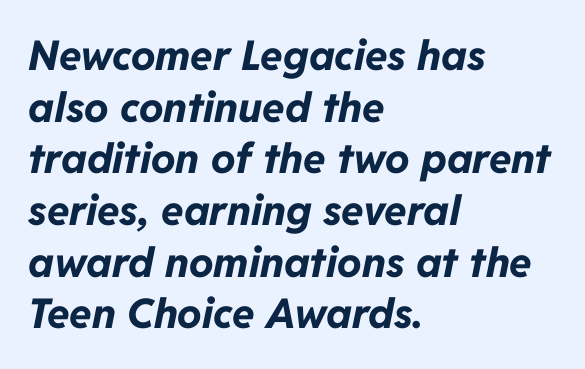
{"italic": "yes", "lean": "right", "slant_degrees": 11, "bold": "yes", "weight": "bold", "width": "normal", "stroke_contrast": "low", "x_height": "medium", "monospaced": "no", "underline": "no", "align": "left", "line_spacing": "normal", "line_spacing_ratio": 1.26, "letter_spacing": "normal", "letter_spacing_em": 0.0, "glyph_px": 41}
